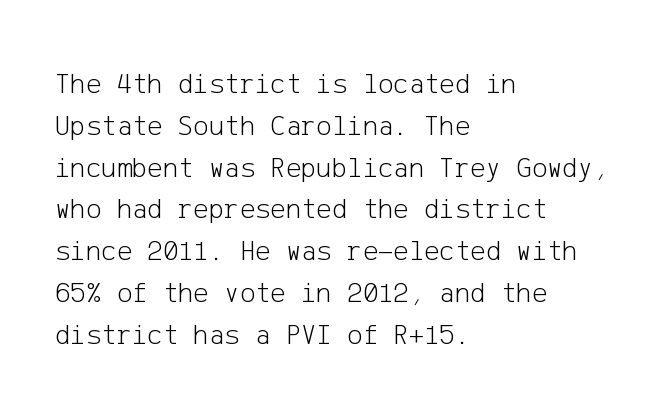
Q: Is the text bold? A: No.
Q: Is the text italic (slanted)? A: No, it is upright.
Q: Is the typeface a serif or a sans-serif typeface? A: Sans-serif.
Q: Is the text underlined? A: No.
Q: How is the paragraph aligned? A: Left-aligned.
Q: Is the spacing between letters normal or unusually wide? A: Normal.
Q: Is the spacing between lines tight, normal or loose? A: Normal.
Q: Width (condensed, normal, or wide)? A: Normal.
Q: Stroke contrast? A: Low.
Q: x-height? A: Medium.
